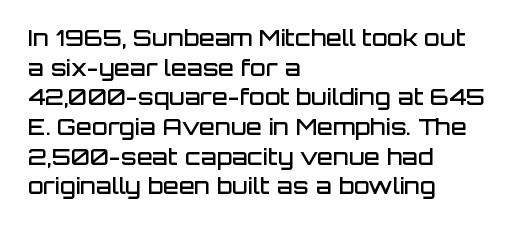
Stroke thickness is moderately raised; the sample reads as semibold. Vertical strokes here are truly vertical. The area under the type is left untouched. Summary of vertical rhythm: regular, with standard interline spacing.
